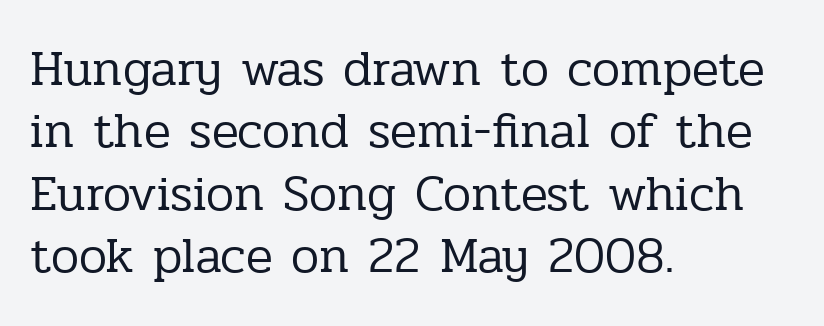
{"serif": "yes", "italic": "no", "bold": "no", "weight": "regular", "width": "normal", "stroke_contrast": "low", "x_height": "medium", "monospaced": "no", "underline": "no", "align": "left", "line_spacing": "normal", "line_spacing_ratio": 1.25, "letter_spacing": "normal", "letter_spacing_em": 0.0, "glyph_px": 50}
